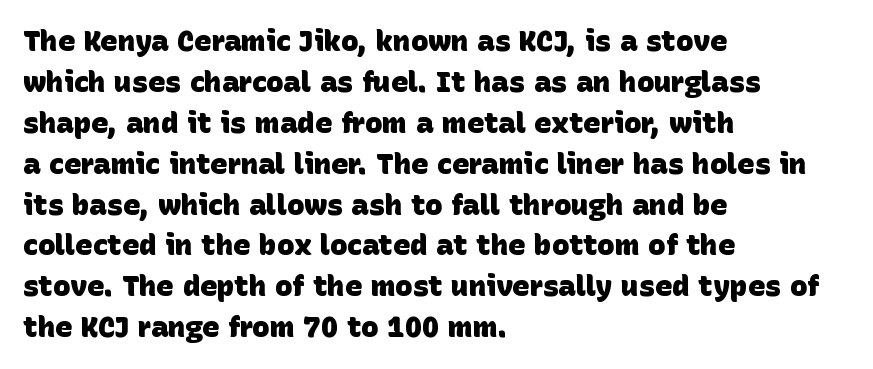
The image shows 29 px heavy sans-serif type; set left-aligned, normal line spacing (1.41x), normal letter spacing, not underlined; low stroke contrast and a large x-height.
